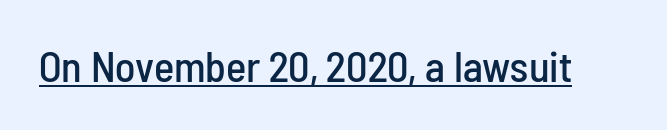
The image shows 43 px condensed sans-serif type, upright; set normal letter spacing, underlined; low stroke contrast and a medium x-height.
